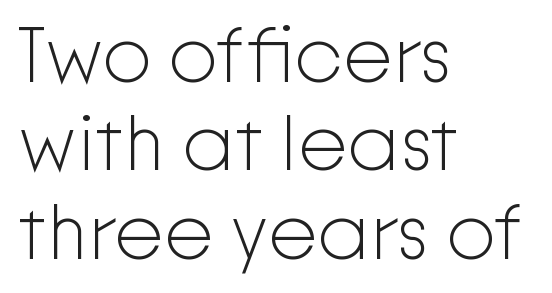
{"serif": "no", "italic": "no", "bold": "no", "weight": "light", "width": "normal", "stroke_contrast": "low", "x_height": "medium", "monospaced": "no", "underline": "no", "align": "left", "line_spacing": "tight", "line_spacing_ratio": 1.12, "letter_spacing": "normal", "letter_spacing_em": 0.0, "glyph_px": 79}
